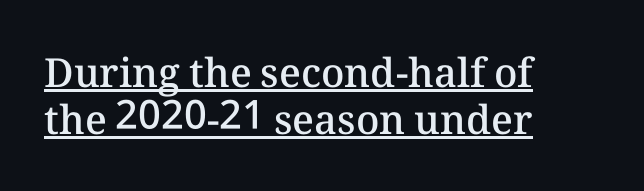
{"italic": "no", "bold": "semi", "weight": "semibold", "width": "normal", "stroke_contrast": "medium", "x_height": "medium", "monospaced": "no", "underline": "yes", "align": "left", "line_spacing_ratio": 1.18, "letter_spacing": "normal", "letter_spacing_em": 0.0, "glyph_px": 40}
